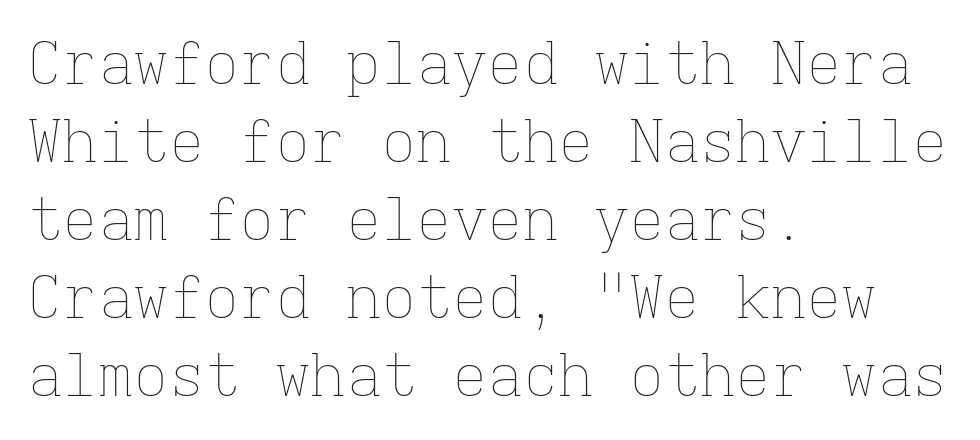
The specimen omits any rule beneath the text block's lines. Casual observation: everything's shoved over to the left. The typesetting does not lean heavy: it is not bold. Vertically, the passage feels balanced, rows spaced as you'd expect. Spacing verdict: monospaced, one width for all characters. The lettering holds an erect, upright posture throughout.
